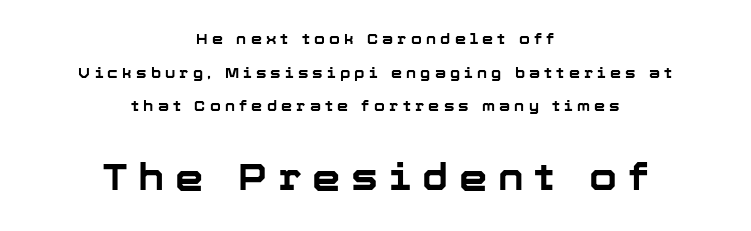
Reading top to bottom, the characters get bigger at the block break. The lettering holds an erect, upright posture throughout. Unlike a traditional serif, this face leaves its strokes unadorned. These lines are centered, leaving both edges ragged. Does extra space separate the letters? Yes, quite a lot of it. Thick stems and heavy bowls — unmistakably bold.
